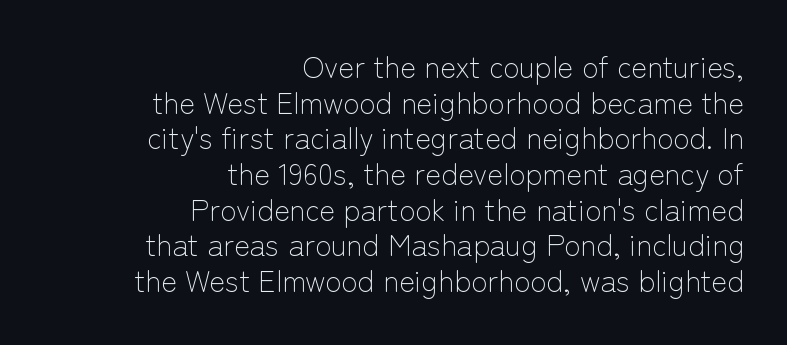
{"serif": "no", "italic": "no", "bold": "no", "weight": "light", "width": "normal", "stroke_contrast": "low", "x_height": "medium", "monospaced": "no", "underline": "no", "align": "right", "line_spacing_ratio": 1.19, "letter_spacing": "normal", "letter_spacing_em": 0.0, "glyph_px": 30}
